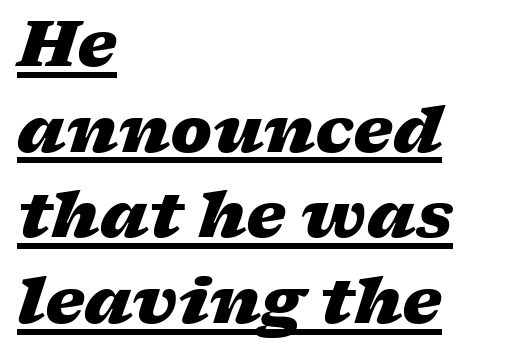
{"italic": "yes", "lean": "right", "slant_degrees": 17, "bold": "yes", "weight": "heavy", "width": "wide", "stroke_contrast": "low", "x_height": "medium", "monospaced": "no", "underline": "yes", "align": "left", "line_spacing": "normal", "line_spacing_ratio": 1.36, "letter_spacing": "normal", "letter_spacing_em": 0.0, "glyph_px": 63}
